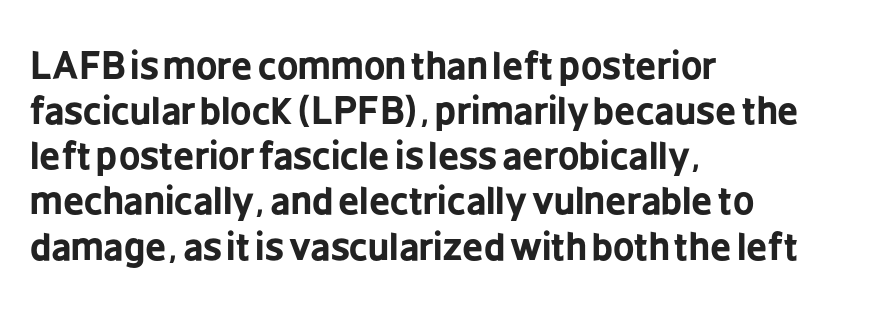
The image shows 37 px bold, condensed sans-serif type, upright; set left-aligned, line spacing 1.22x, normal letter spacing, not underlined; low stroke contrast and a medium x-height.
